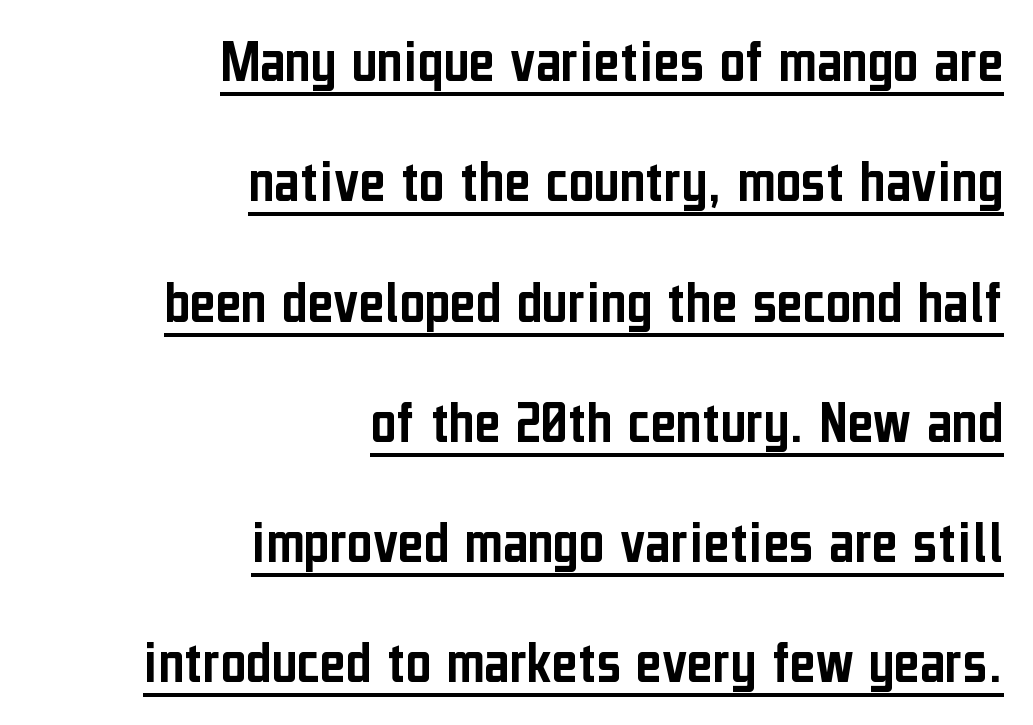
Q: Is the text italic (slanted)? A: No, it is upright.
Q: Is the typeface a serif or a sans-serif typeface? A: Sans-serif.
Q: Is the text underlined? A: Yes.
Q: How is the paragraph aligned? A: Right-aligned.
Q: Is the spacing between letters normal or unusually wide? A: Normal.
Q: Is the spacing between lines tight, normal or loose? A: Loose.
Q: Width (condensed, normal, or wide)? A: Condensed.
Q: Stroke contrast? A: Low.
Q: x-height? A: Medium.
Q: Monospaced? A: No.
